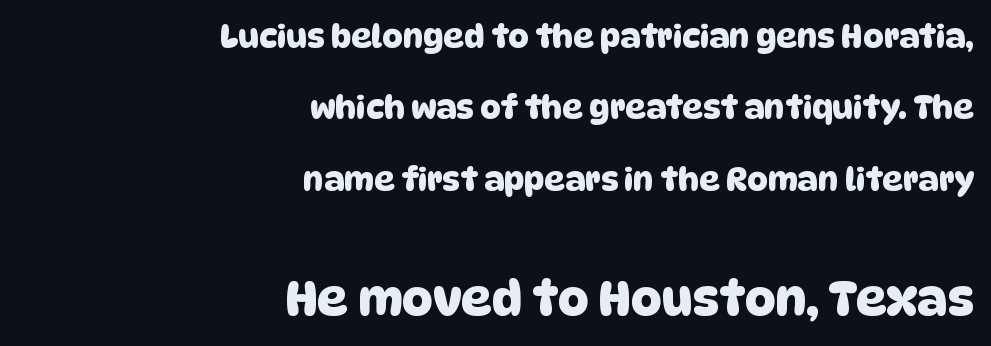
Is this a sans? Yes — the strokes have no serifs. Line spacing here is loose. A student would call this right alignment; a typographer would say flush right, rag left. The later block is typeset at a bigger size than the earlier block. Compared with typical body copy, the letter spacing here is the same.
